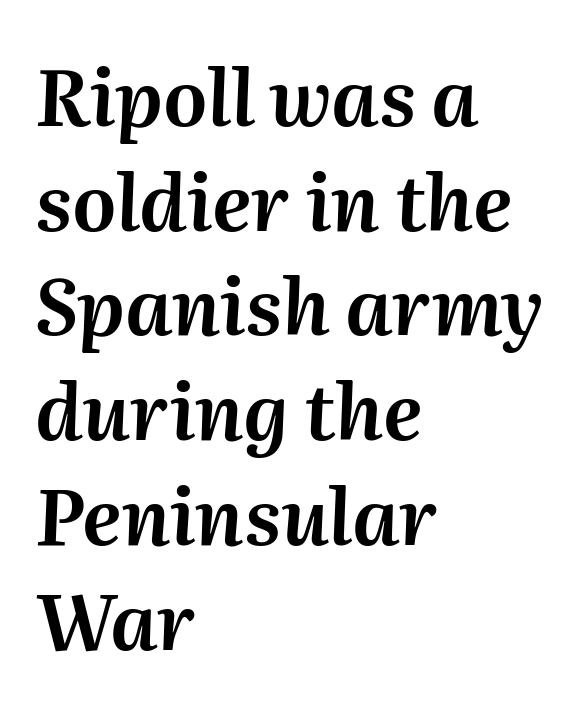
The image shows 77 px text type, italic (leaning right); set left-aligned, normal line spacing (1.36x), normal letter spacing, not underlined; medium stroke contrast and a medium x-height.
